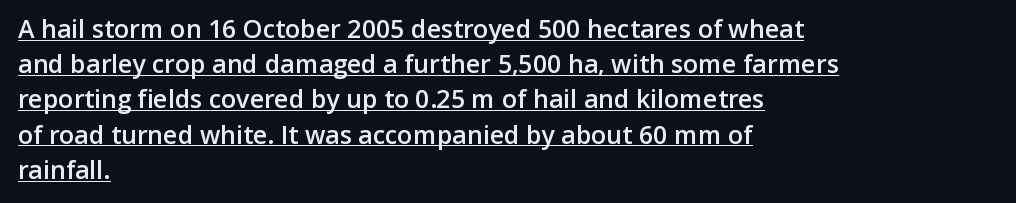
Q: Is the text bold? A: Semi-bold.
Q: Is the text italic (slanted)? A: No, it is upright.
Q: Is the text underlined? A: Yes.
Q: How is the paragraph aligned? A: Left-aligned.
Q: Is the spacing between letters normal or unusually wide? A: Normal.
Q: Is the spacing between lines tight, normal or loose? A: Normal.
